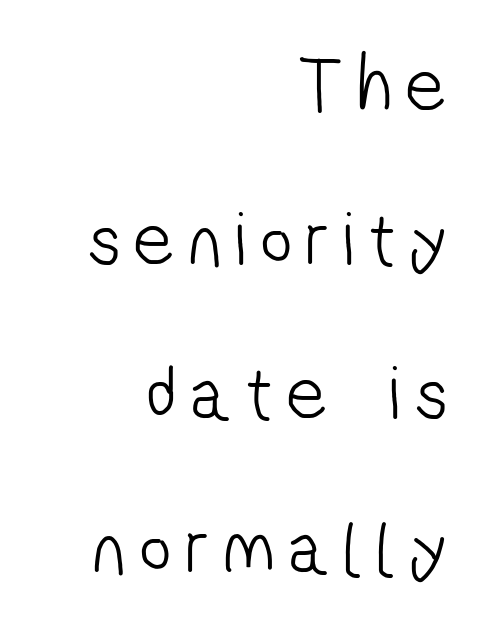
Q: Is the text bold? A: No.
Q: Is the typeface a serif or a sans-serif typeface? A: Sans-serif.
Q: Is the text underlined? A: No.
Q: How is the paragraph aligned? A: Right-aligned.
Q: Is the spacing between letters normal or unusually wide? A: Unusually wide.
Q: Is the spacing between lines tight, normal or loose? A: Loose.
Q: Width (condensed, normal, or wide)? A: Condensed.
Q: Stroke contrast? A: Low.
Q: x-height? A: Medium.
Q: Monospaced? A: No.
